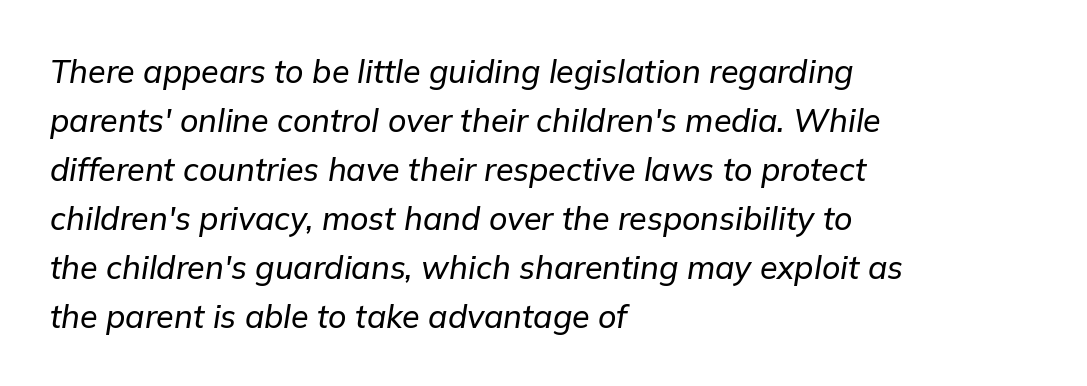
Q: Is the text italic (slanted)? A: Yes, it leans right by about 9 degrees.
Q: Is the text underlined? A: No.
Q: How is the paragraph aligned? A: Left-aligned.
Q: Is the spacing between letters normal or unusually wide? A: Normal.
Q: Is the spacing between lines tight, normal or loose? A: Normal.
Q: Width (condensed, normal, or wide)? A: Normal.
Q: Stroke contrast? A: Low.
Q: x-height? A: Medium.
Q: Monospaced? A: No.
